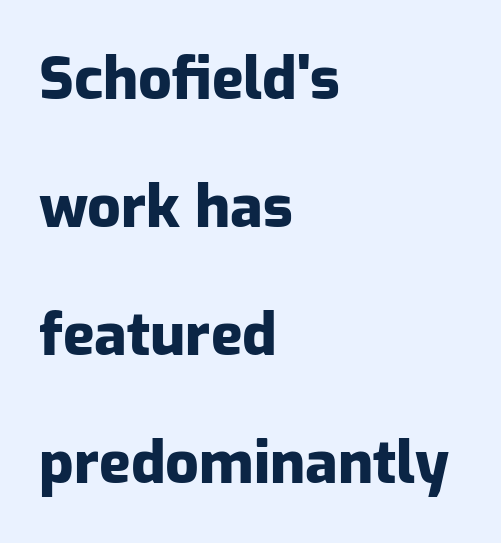
Q: Is the text bold? A: Yes.
Q: Is the text italic (slanted)? A: No, it is upright.
Q: Is the typeface a serif or a sans-serif typeface? A: Sans-serif.
Q: Is the text underlined? A: No.
Q: How is the paragraph aligned? A: Left-aligned.
Q: Is the spacing between letters normal or unusually wide? A: Normal.
Q: Is the spacing between lines tight, normal or loose? A: Loose.
Q: Width (condensed, normal, or wide)? A: Normal.
Q: Stroke contrast? A: Low.
Q: x-height? A: Medium.
Q: Monospaced? A: No.
